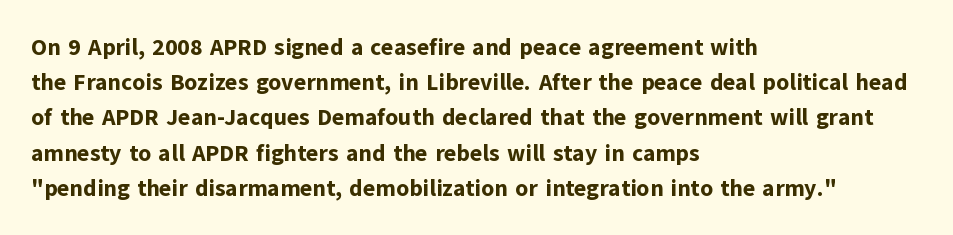
Each new line begins a customary step beneath the previous one. This rendering leaves character spacing at its baseline value. The lettering stays uniformly vertical, giving the passage a roman look. This rendering features lettering with no underline. A student would call this left alignment; a typographer would say flush left, rag right. Is the type bold? Yes — the strokes are clearly thick and heavy.
